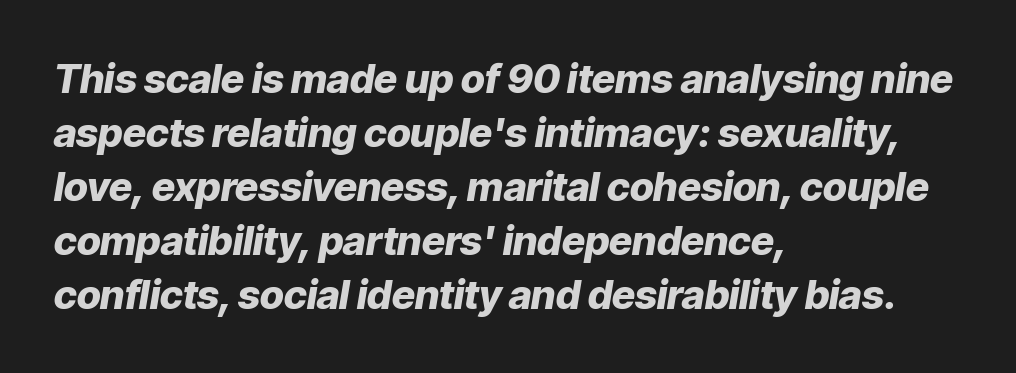
The image shows 40 px heavy type, italic (leaning right); set left-aligned, normal line spacing (1.35x), normal letter spacing, not underlined; low stroke contrast and a medium x-height.
